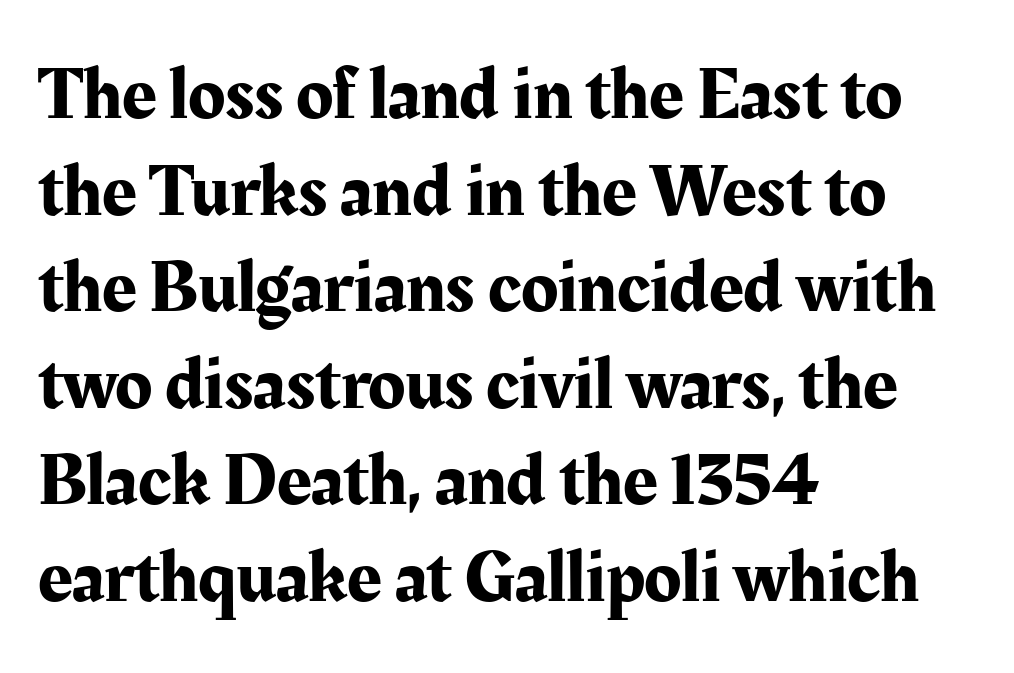
Q: Is the text italic (slanted)? A: No, it is upright.
Q: Is the typeface a serif or a sans-serif typeface? A: Serif.
Q: Is the text underlined? A: No.
Q: How is the paragraph aligned? A: Left-aligned.
Q: Is the spacing between letters normal or unusually wide? A: Normal.
Q: Is the spacing between lines tight, normal or loose? A: Normal.
Q: Width (condensed, normal, or wide)? A: Normal.
Q: Stroke contrast? A: Medium.
Q: x-height? A: Medium.
Q: Monospaced? A: No.
